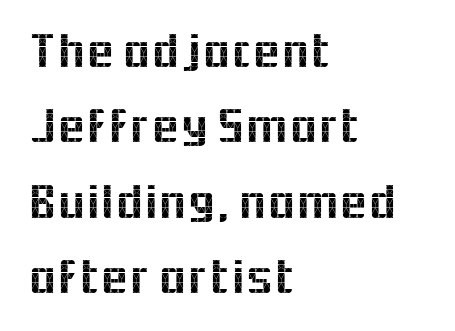
The image shows 51 px sans-serif type, upright; set left-aligned, normal line spacing (1.48x), normal letter spacing, not underlined; a medium x-height.
